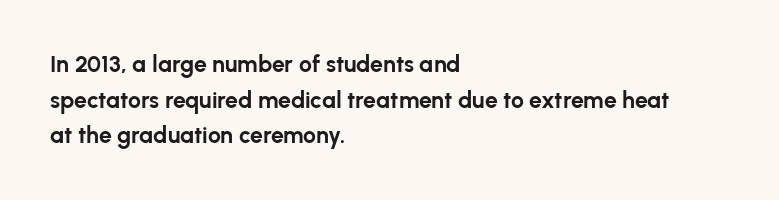
The image shows 23 px bold type, upright; set left-aligned, normal line spacing (1.55x), normal letter spacing, not underlined.
